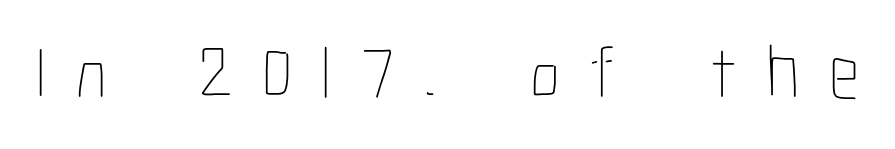
Q: Is the text bold? A: No.
Q: Is the text italic (slanted)? A: No, it is upright.
Q: Is the text underlined? A: No.
Q: Is the spacing between letters normal or unusually wide? A: Unusually wide.
Q: Width (condensed, normal, or wide)? A: Condensed.
Q: Stroke contrast? A: Low.
Q: x-height? A: Medium.
Q: Monospaced? A: No.
